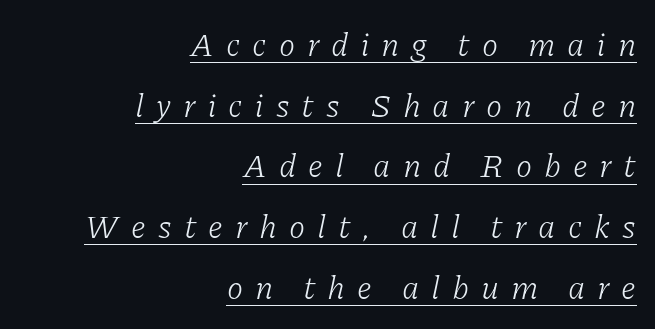
The image shows 33 px light serif type, italic (leaning right); set right-aligned, line spacing 1.84x, unusually wide letter spacing (+0.36 em), underlined; low stroke contrast and a medium x-height.
